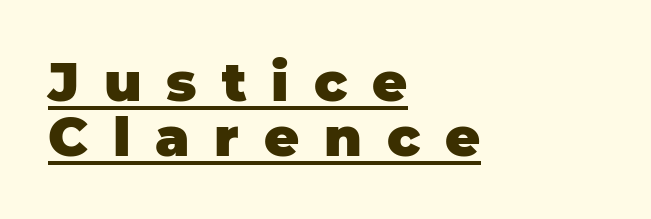
Has an underline been added? It has. Stroke thickness is high; the sample reads as a true bold. Does extra space separate the letters? Yes, quite a lot of it. The type family on display is of the sans-serif kind. A roman cut, with each character standing at attention.
